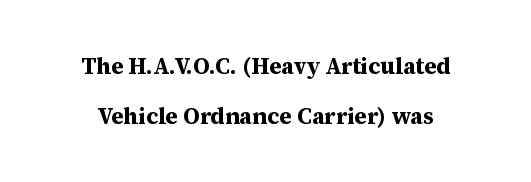
Q: Is the text bold? A: Yes.
Q: Is the text italic (slanted)? A: No, it is upright.
Q: Is the text underlined? A: No.
Q: Is the spacing between letters normal or unusually wide? A: Normal.
Q: Is the spacing between lines tight, normal or loose? A: Loose.
